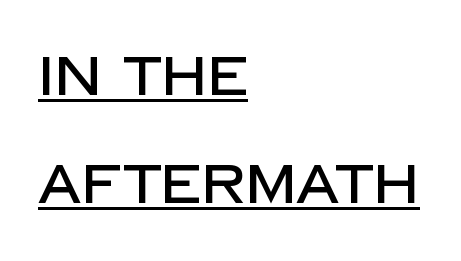
The image shows 55 px sans-serif type, upright; set left-aligned, loose line spacing (1.96x), normal letter spacing, underlined; low stroke contrast and a large x-height.
